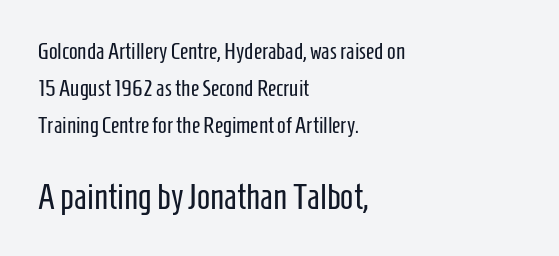
{"serif": "no", "italic": "no", "bold": "no", "weight": "regular", "width": "condensed", "stroke_contrast": "low", "x_height": "medium", "monospaced": "no", "underline": "no", "align": "left", "line_spacing": "normal", "line_spacing_ratio": 1.61, "letter_spacing": "normal", "letter_spacing_em": 0.0, "larger_block": "second", "size_ratio": 1.52, "glyph_px": 35}
